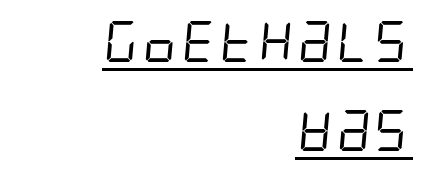
{"serif": "no", "bold": "no", "weight": "regular", "width": "condensed", "stroke_contrast": "low", "x_height": "large", "underline": "yes", "align": "right", "line_spacing": "loose", "line_spacing_ratio": 2.18, "letter_spacing": "normal", "letter_spacing_em": 0.0, "glyph_px": 41}
